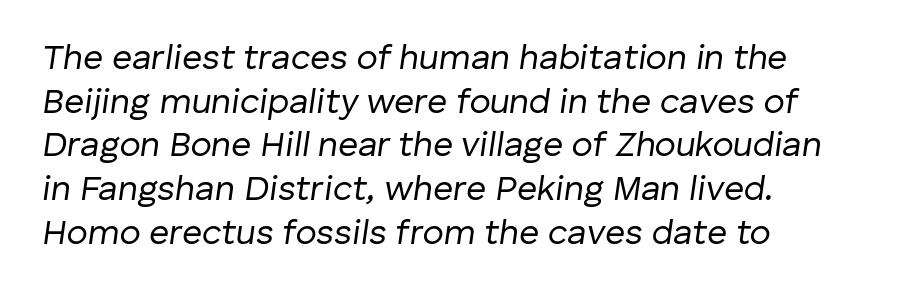
The image shows 35 px regular-weight type, italic (leaning right); set left-aligned, normal line spacing (1.25x), normal letter spacing, not underlined; low stroke contrast and a medium x-height.
